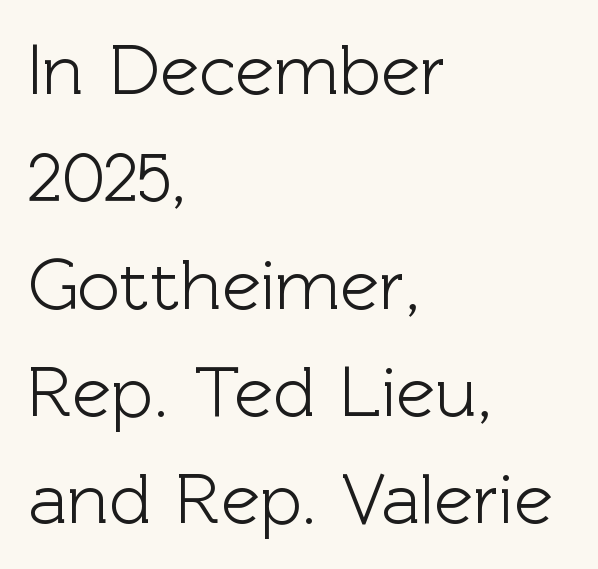
{"serif": "no", "italic": "no", "width": "normal", "x_height": "medium", "monospaced": "no", "underline": "no", "align": "left", "line_spacing": "normal", "line_spacing_ratio": 1.47, "letter_spacing": "normal", "letter_spacing_em": 0.0, "glyph_px": 73}
